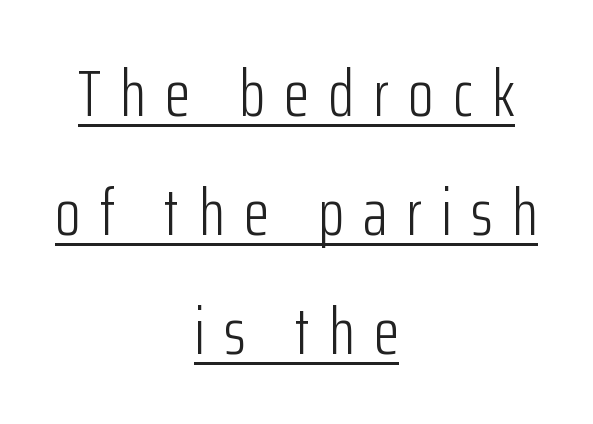
Proportional: the letters do not fall into vertical columns. The typeface chosen for these lines omits serifs. These lines are centered, leaving both edges ragged. Each line of the rendering has a horizontal stroke beneath the glyphs. Display-style spreading of the glyphs; the letterfit is very open.
